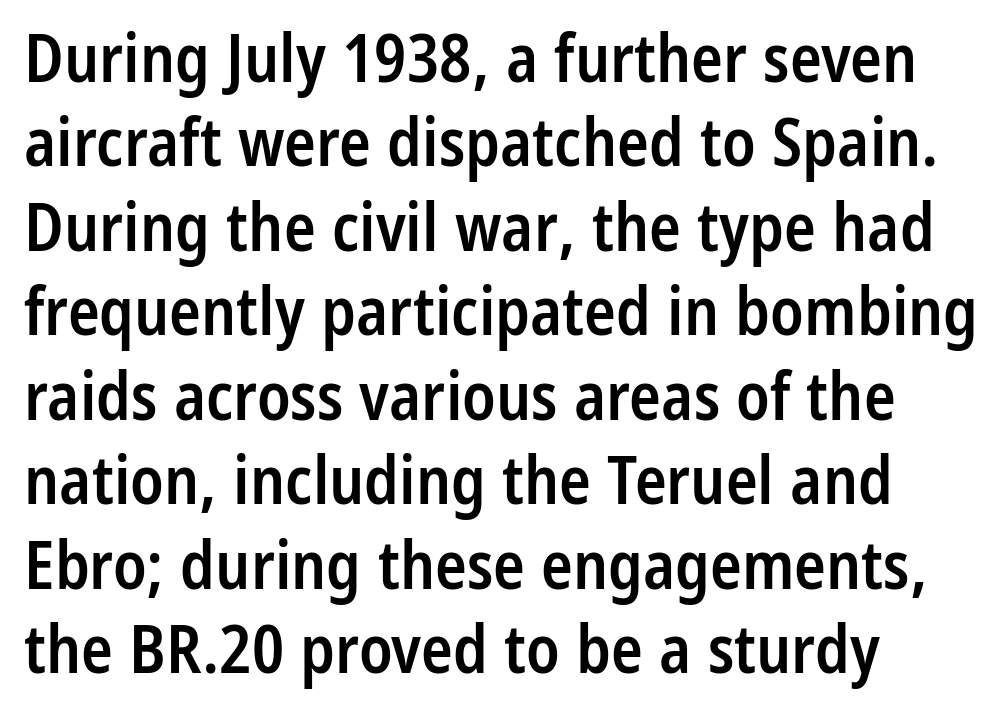
Q: Is the text bold? A: Semi-bold.
Q: Is the text italic (slanted)? A: No, it is upright.
Q: Is the typeface a serif or a sans-serif typeface? A: Sans-serif.
Q: Is the text underlined? A: No.
Q: How is the paragraph aligned? A: Left-aligned.
Q: Is the spacing between letters normal or unusually wide? A: Normal.
Q: Is the spacing between lines tight, normal or loose? A: Normal.
Q: Width (condensed, normal, or wide)? A: Condensed.
Q: Stroke contrast? A: Low.
Q: x-height? A: Medium.
Q: Monospaced? A: No.
